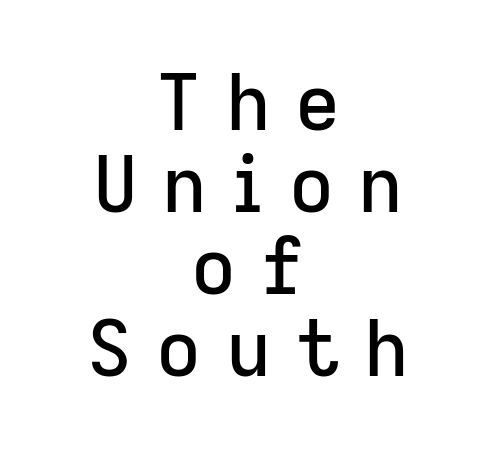
{"serif": "no", "italic": "no", "width": "normal", "stroke_contrast": "low", "x_height": "medium", "monospaced": "no", "underline": "no", "align": "center", "line_spacing": "tight", "line_spacing_ratio": 1.05, "letter_spacing": "wide", "letter_spacing_em": 0.31, "glyph_px": 78}
